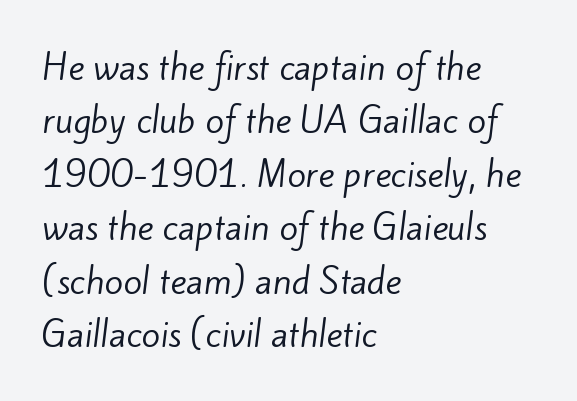
The image shows 34 px regular-weight sans-serif type; set left-aligned, normal line spacing (1.57x), normal letter spacing, not underlined; low stroke contrast and a small x-height.
